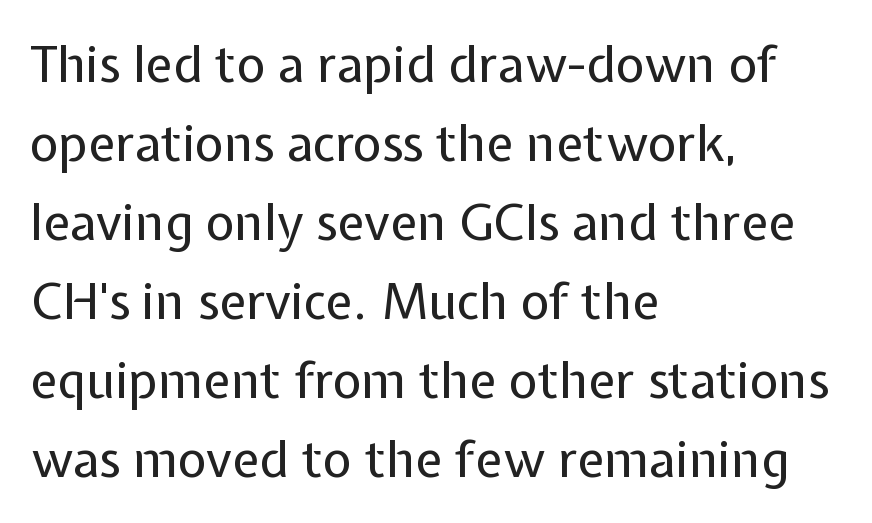
{"serif": "no", "italic": "no", "bold": "no", "weight": "regular", "width": "normal", "stroke_contrast": "low", "x_height": "medium", "monospaced": "no", "underline": "no", "align": "left", "line_spacing": "normal", "line_spacing_ratio": 1.58, "letter_spacing": "normal", "letter_spacing_em": 0.0, "glyph_px": 50}
